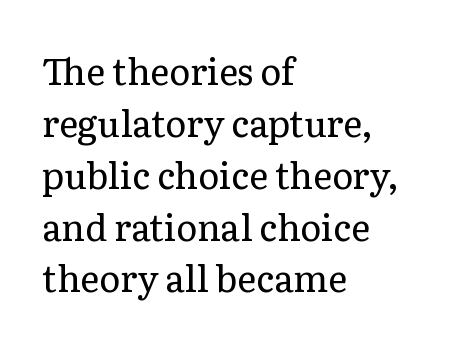
{"serif": "yes", "italic": "no", "bold": "no", "weight": "regular", "width": "normal", "stroke_contrast": "low", "x_height": "medium", "monospaced": "no", "underline": "no", "align": "left", "line_spacing": "normal", "line_spacing_ratio": 1.44, "letter_spacing": "normal", "letter_spacing_em": 0.0, "glyph_px": 36}
